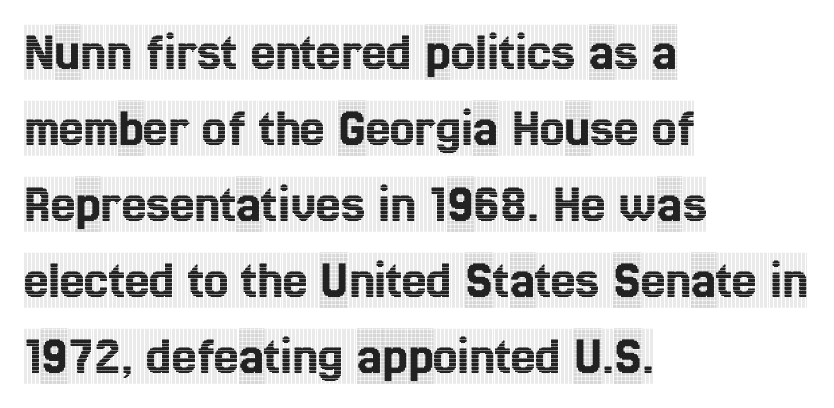
The image shows 55 px condensed serif type, upright; set left-aligned, normal line spacing (1.38x), normal letter spacing, not underlined; a large x-height.
